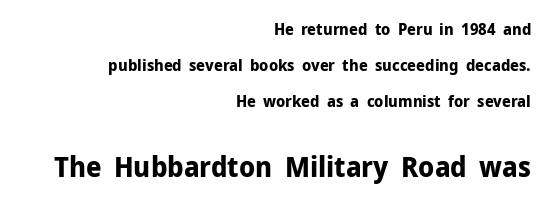
{"serif": "no", "italic": "no", "bold": "yes", "weight": "bold", "width": "normal", "stroke_contrast": "low", "x_height": "medium", "monospaced": "no", "underline": "no", "align": "right", "line_spacing": "loose", "line_spacing_ratio": 2.25, "letter_spacing": "normal", "letter_spacing_em": 0.0, "larger_block": "second", "size_ratio": 1.75, "glyph_px": 28}
